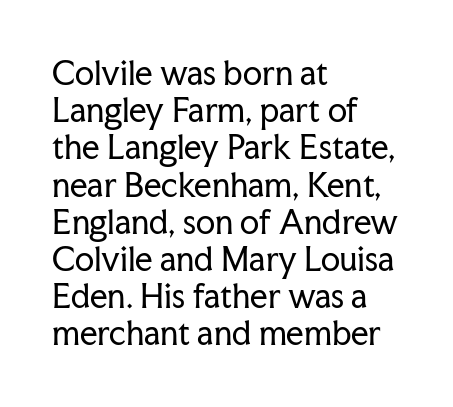
{"serif": "yes", "italic": "no", "bold": "no", "weight": "regular", "width": "normal", "stroke_contrast": "low", "x_height": "medium", "monospaced": "no", "underline": "no", "align": "left", "line_spacing_ratio": 1.2, "letter_spacing": "normal", "letter_spacing_em": 0.0, "glyph_px": 31}
